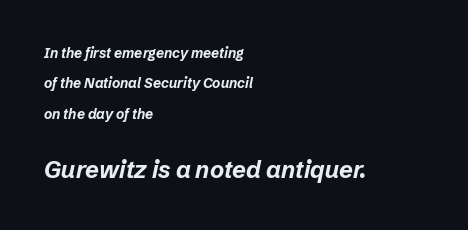
The lines are spread far apart with generous leading. The letterforms sit shoulder to shoulder at normal distance. Characters are canted at an angle relative to the baseline's perpendicular. This rendering features lettering with no underline. Block two is the big one; block one sits smaller above it. This sample is left-justified, so line endings fall wherever the words run out.
